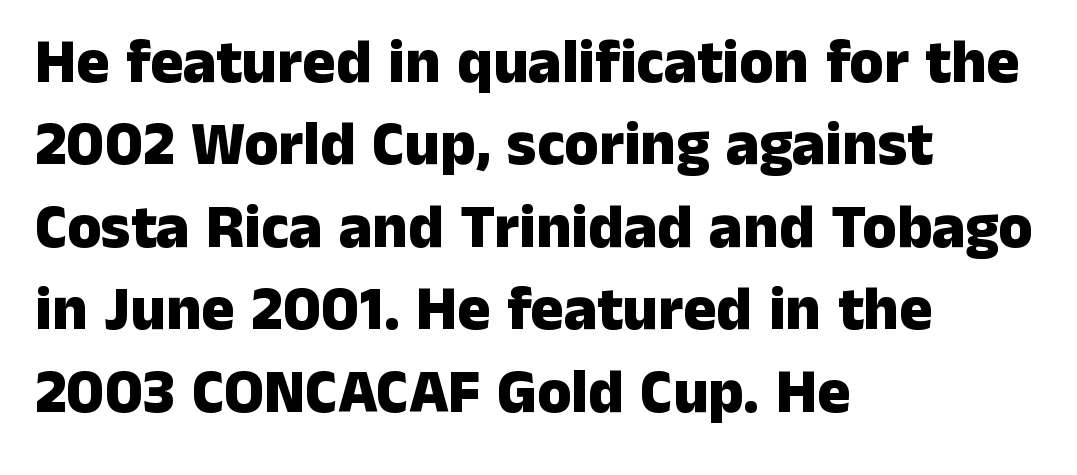
{"serif": "no", "italic": "no", "bold": "yes", "weight": "heavy", "width": "normal", "stroke_contrast": "low", "x_height": "medium", "monospaced": "no", "underline": "no", "align": "left", "line_spacing": "normal", "line_spacing_ratio": 1.33, "letter_spacing": "normal", "letter_spacing_em": 0.0, "glyph_px": 62}
